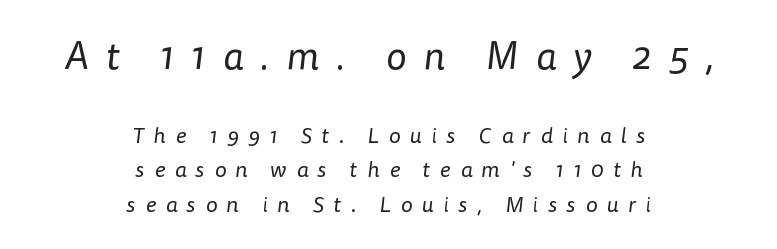
{"serif": "no", "bold": "no", "weight": "regular", "width": "normal", "stroke_contrast": "low", "x_height": "medium", "monospaced": "no", "underline": "no", "align": "center", "line_spacing": "normal", "line_spacing_ratio": 1.56, "letter_spacing": "wide", "letter_spacing_em": 0.44, "larger_block": "first", "size_ratio": 1.77, "glyph_px": 39}
